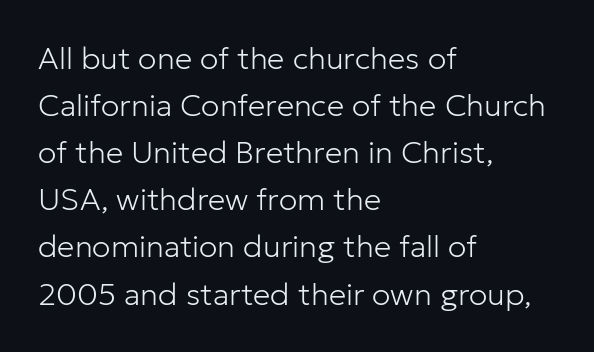
A typesetter would call this leading conventional body-copy spacing. A bare baseline throughout the passage. A quiet, ordinary-to-light weight characterises the typeface. Ascenders rise straight up at ninety degrees. Stroke terminals: plain, sans-serif.
